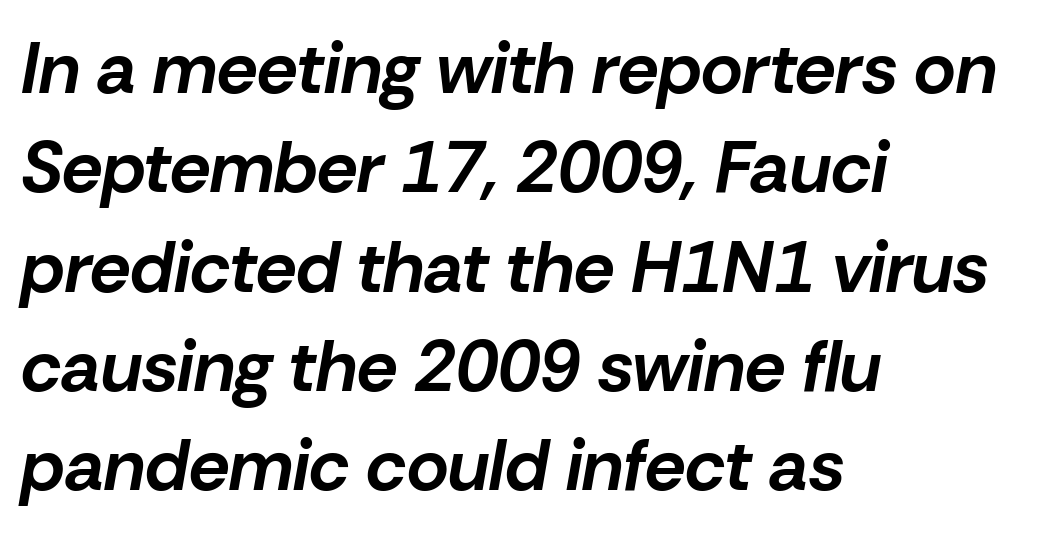
Q: Is the text bold? A: Yes.
Q: Is the text italic (slanted)? A: Yes, it leans right by about 10 degrees.
Q: Is the text underlined? A: No.
Q: How is the paragraph aligned? A: Left-aligned.
Q: Is the spacing between letters normal or unusually wide? A: Normal.
Q: Is the spacing between lines tight, normal or loose? A: Normal.
Q: Width (condensed, normal, or wide)? A: Normal.
Q: Stroke contrast? A: Low.
Q: x-height? A: Medium.
Q: Monospaced? A: No.
